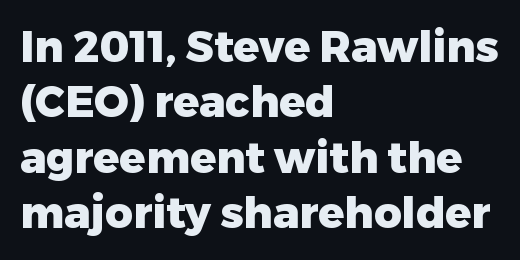
Q: Is the text bold? A: Yes.
Q: Is the text italic (slanted)? A: No, it is upright.
Q: Is the typeface a serif or a sans-serif typeface? A: Sans-serif.
Q: Is the text underlined? A: No.
Q: How is the paragraph aligned? A: Left-aligned.
Q: Is the spacing between letters normal or unusually wide? A: Normal.
Q: Is the spacing between lines tight, normal or loose? A: Normal.
Q: Width (condensed, normal, or wide)? A: Normal.
Q: Stroke contrast? A: Low.
Q: x-height? A: Medium.
Q: Monospaced? A: No.
